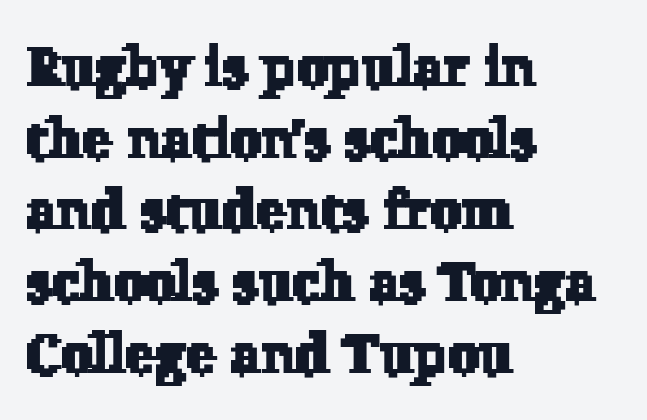
The rows are spaced the way most documents space them. The space beneath each line is pristine and unruled. Character widths vary here, with narrow letters taking less room than wide ones. The typeface chosen for these lines features serifs. Alignment: flush left.
